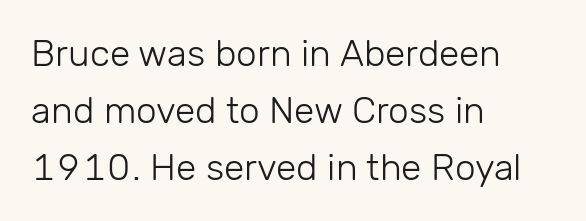
Q: Is the text bold? A: No.
Q: Is the text italic (slanted)? A: No, it is upright.
Q: Is the typeface a serif or a sans-serif typeface? A: Sans-serif.
Q: Is the text underlined? A: No.
Q: How is the paragraph aligned? A: Left-aligned.
Q: Is the spacing between letters normal or unusually wide? A: Normal.
Q: Is the spacing between lines tight, normal or loose? A: Normal.
Q: Width (condensed, normal, or wide)? A: Normal.
Q: Stroke contrast? A: Low.
Q: x-height? A: Medium.
Q: Monospaced? A: No.
